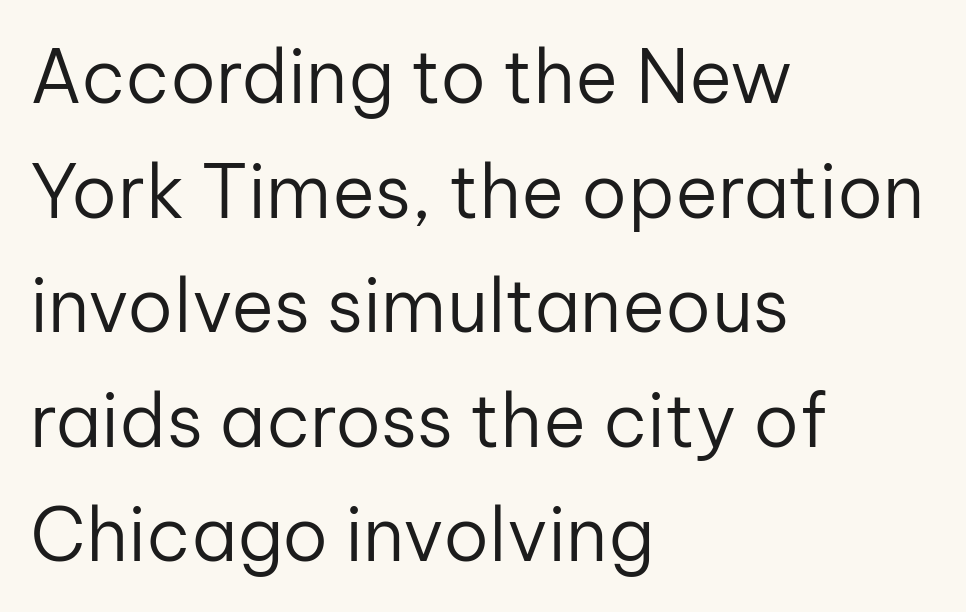
Q: Is the text bold? A: No.
Q: Is the text italic (slanted)? A: No, it is upright.
Q: Is the typeface a serif or a sans-serif typeface? A: Sans-serif.
Q: Is the text underlined? A: No.
Q: How is the paragraph aligned? A: Left-aligned.
Q: Is the spacing between letters normal or unusually wide? A: Normal.
Q: Is the spacing between lines tight, normal or loose? A: Normal.
Q: Width (condensed, normal, or wide)? A: Normal.
Q: Stroke contrast? A: Low.
Q: x-height? A: Medium.
Q: Monospaced? A: No.
